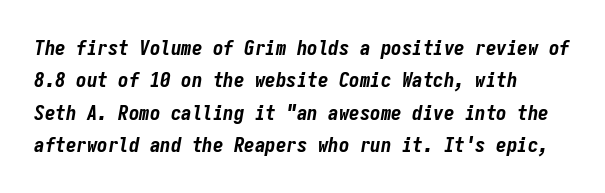
Students, this is bold: see how much ink each stroke carries. Is the letter spacing exaggerated? No — it looks like the ordinary default. Horizontal alignment here is leftward, the default for most running prose. The face used here has a pronounced slope to its letters. Honestly, there is no underline to notice here at all. Rows of type keep a routine distance in the vertical direction.
